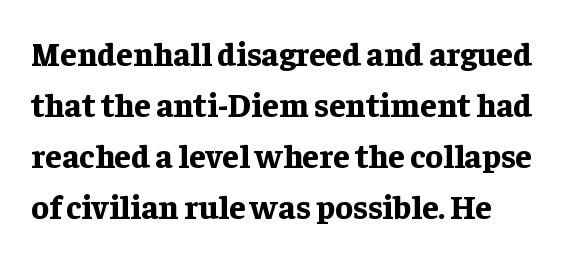
The image shows 33 px bold serif type, upright; set left-aligned, normal line spacing (1.55x), normal letter spacing, not underlined; low stroke contrast and a medium x-height.
